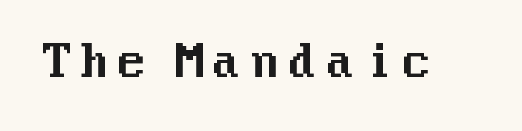
The space beneath each line is pristine and unruled. This is the regular roman posture of the typeface. This rendering employs a face without finishing strokes, i.e., a sans-serif.
